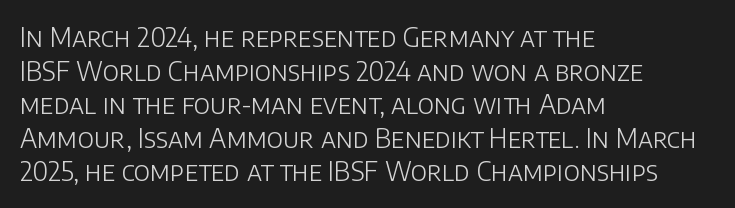
Q: Is the text bold? A: No.
Q: Is the text italic (slanted)? A: No, it is upright.
Q: Is the text underlined? A: No.
Q: How is the paragraph aligned? A: Left-aligned.
Q: Is the spacing between letters normal or unusually wide? A: Normal.
Q: Is the spacing between lines tight, normal or loose? A: Normal.
